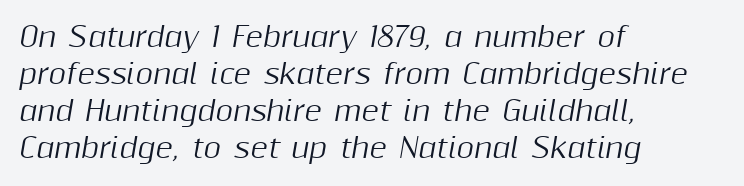
A typesetter would call this zero additional tracking. This sample uses an oblique cut, with every glyph tilted off the vertical. Rows of type keep a routine distance in the vertical direction. The words here are not underlined. The text block is weighted toward the left margin, trailing off unevenly rightward.
